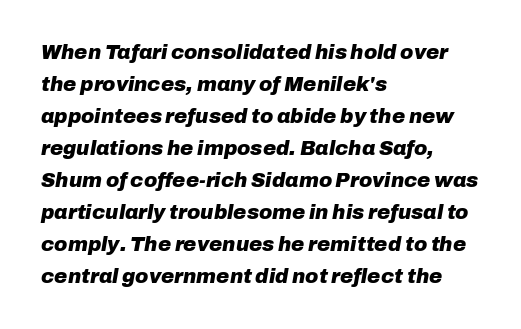
The image shows 20 px bold type, italic (leaning right); set left-aligned, normal line spacing (1.6x), normal letter spacing, not underlined.
